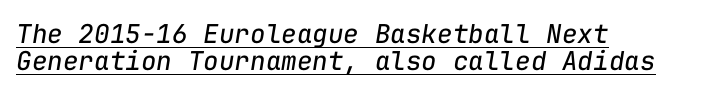
This sample uses an oblique cut, with every glyph tilted off the vertical. The passage shown is underscored from start to finish. Does the leading feel generous? Not at all — it's pinched. Students, note that the glyphs here touch the page at normal intervals. Horizontal alignment here is leftward, the default for most running prose. Summary of weight: not heavy and not bold.
